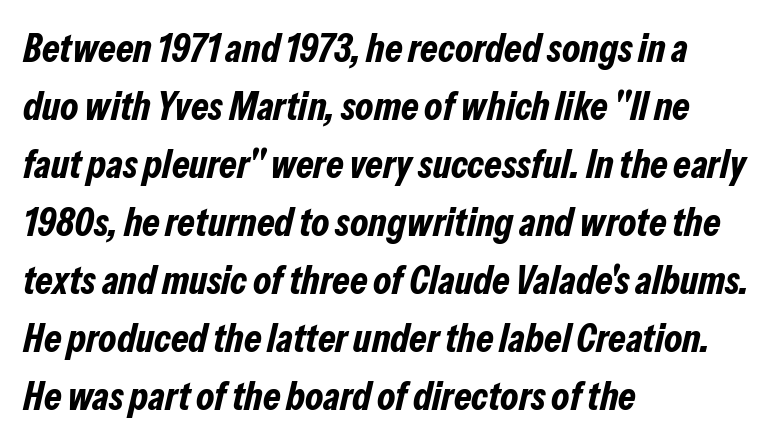
{"italic": "yes", "lean": "right", "slant_degrees": 13, "bold": "yes", "weight": "bold", "width": "condensed", "stroke_contrast": "low", "x_height": "medium", "monospaced": "no", "underline": "no", "align": "left", "line_spacing": "normal", "line_spacing_ratio": 1.45, "letter_spacing": "normal", "letter_spacing_em": 0.0, "glyph_px": 40}
